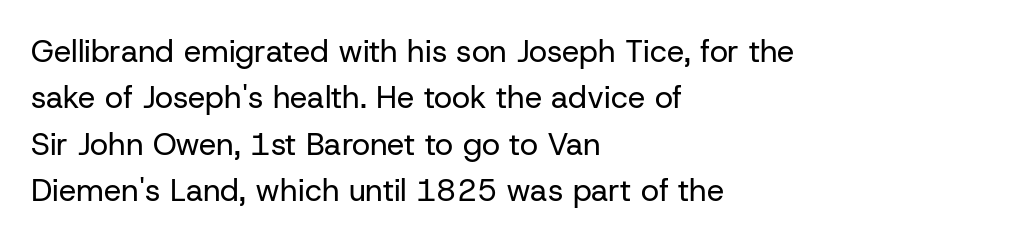
Characters remain perfectly vertical along every line. Default kerning and tracking; the words read as compact shapes. Vertically, the passage feels balanced, rows spaced as you'd expect. This sample uses a sans-serif face.
